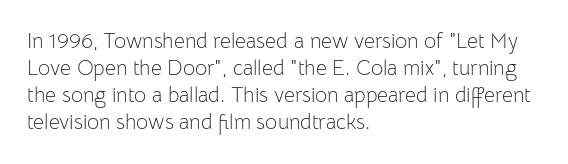
{"italic": "no", "bold": "no", "underline": "no", "align": "left", "line_spacing": "normal", "line_spacing_ratio": 1.29, "letter_spacing": "normal", "letter_spacing_em": 0.0, "glyph_px": 21}
